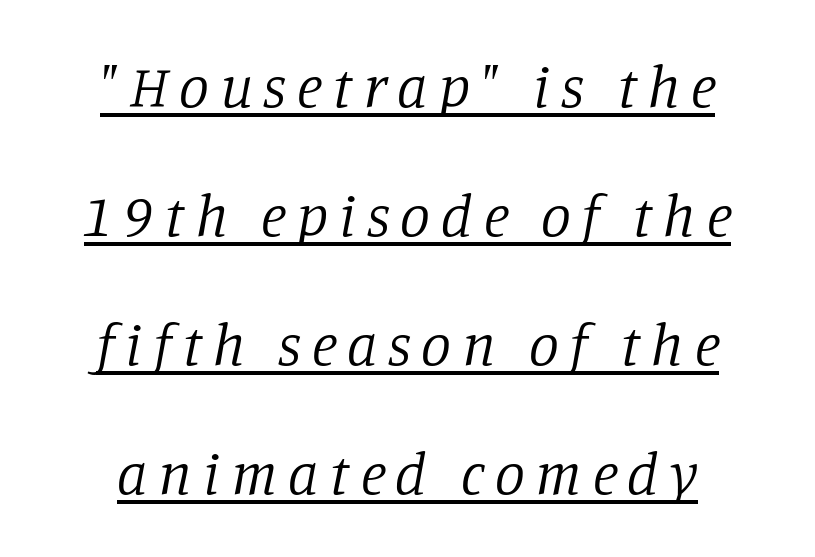
{"serif": "yes", "italic": "yes", "lean": "right", "slant_degrees": 11, "bold": "no", "weight": "regular", "width": "normal", "stroke_contrast": "low", "x_height": "large", "monospaced": "no", "underline": "yes", "line_spacing": "loose", "line_spacing_ratio": 2.15, "glyph_px": 60}
